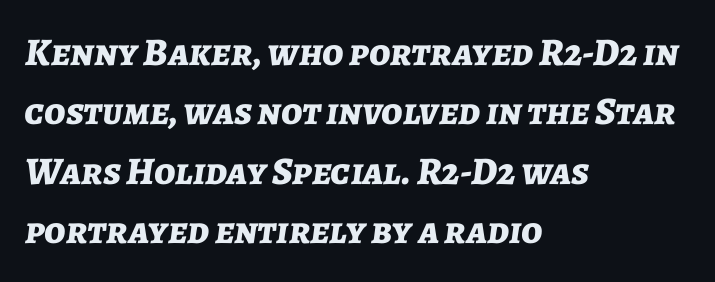
{"italic": "yes", "lean": "right", "slant_degrees": 7, "bold": "yes", "weight": "bold", "width": "normal", "stroke_contrast": "low", "x_height": "medium", "monospaced": "no", "underline": "no", "align": "left", "line_spacing": "normal", "line_spacing_ratio": 1.52, "letter_spacing": "normal", "letter_spacing_em": 0.0, "glyph_px": 39}
